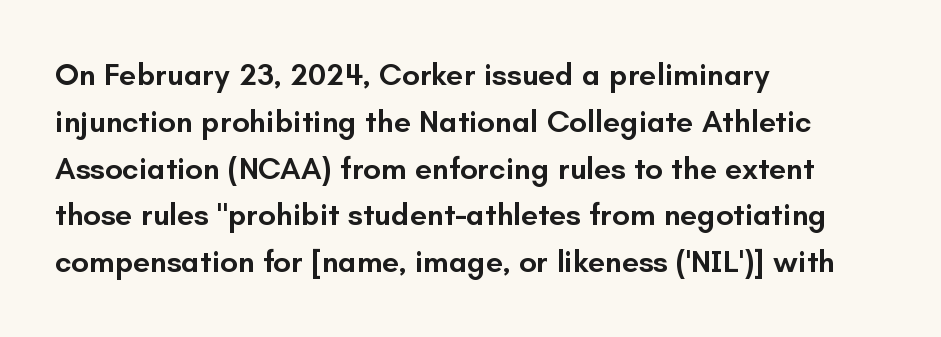
{"serif": "no", "italic": "no", "bold": "semi", "weight": "semibold", "width": "normal", "stroke_contrast": "low", "x_height": "small", "monospaced": "no", "underline": "no", "align": "left", "line_spacing": "normal", "line_spacing_ratio": 1.51, "letter_spacing": "normal", "letter_spacing_em": 0.0, "glyph_px": 31}
